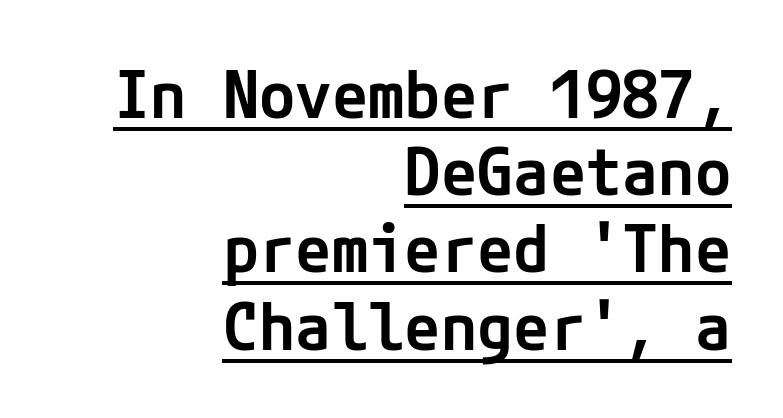
The image shows 66 px semibold sans-serif type, upright; set right-aligned, line spacing 1.17x, normal letter spacing, underlined; low stroke contrast and a medium x-height.
